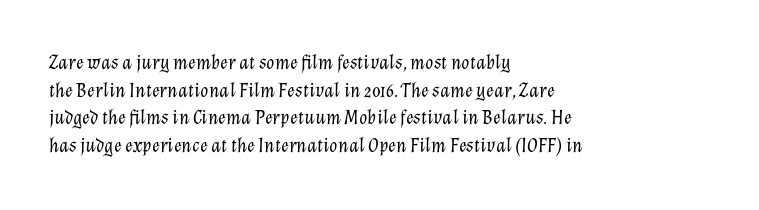
Q: Is the text bold? A: No.
Q: Is the text italic (slanted)? A: Yes, it leans right by about 12 degrees.
Q: Is the text underlined? A: No.
Q: How is the paragraph aligned? A: Left-aligned.
Q: Is the spacing between letters normal or unusually wide? A: Normal.
Q: Is the spacing between lines tight, normal or loose? A: Normal.
